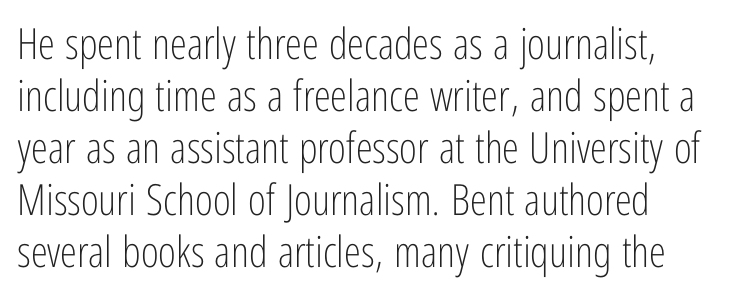
{"serif": "no", "italic": "no", "bold": "no", "weight": "light", "width": "condensed", "stroke_contrast": "low", "x_height": "medium", "monospaced": "no", "underline": "no", "align": "left", "line_spacing_ratio": 1.21, "letter_spacing": "normal", "letter_spacing_em": 0.0, "glyph_px": 43}
